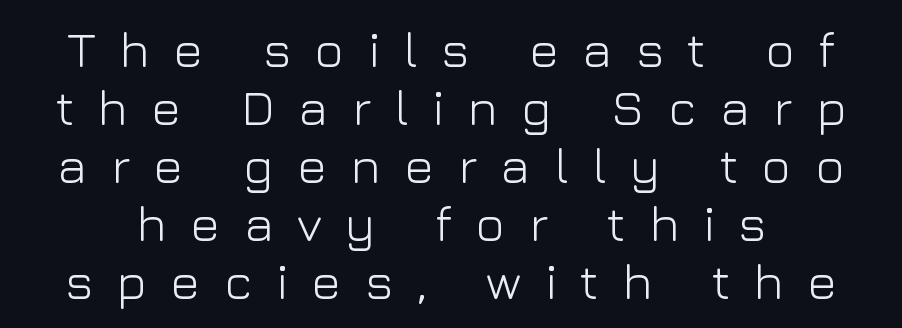
{"serif": "no", "italic": "no", "bold": "no", "weight": "light", "width": "normal", "stroke_contrast": "low", "x_height": "medium", "monospaced": "no", "underline": "no", "line_spacing_ratio": 1.16, "letter_spacing": "wide", "letter_spacing_em": 0.47, "glyph_px": 50}
